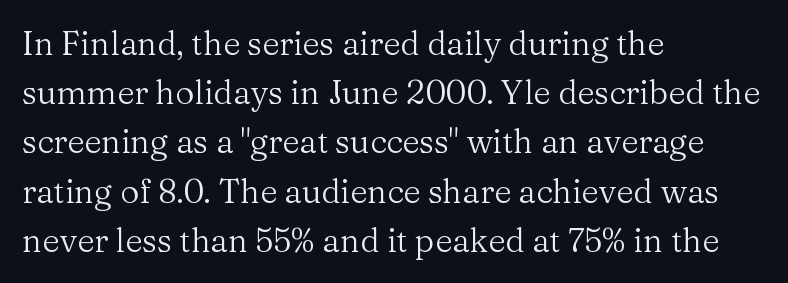
Q: Is the text bold? A: No.
Q: Is the text italic (slanted)? A: No, it is upright.
Q: Is the typeface a serif or a sans-serif typeface? A: Serif.
Q: Is the text underlined? A: No.
Q: How is the paragraph aligned? A: Left-aligned.
Q: Is the spacing between letters normal or unusually wide? A: Normal.
Q: Is the spacing between lines tight, normal or loose? A: Normal.
Q: Width (condensed, normal, or wide)? A: Normal.
Q: Stroke contrast? A: Medium.
Q: x-height? A: Medium.
Q: Monospaced? A: No.
